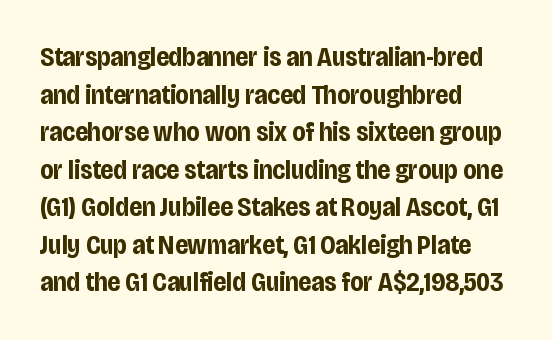
{"italic": "no", "bold": "yes", "underline": "no", "align": "left", "line_spacing": "normal", "line_spacing_ratio": 1.39, "letter_spacing": "normal", "letter_spacing_em": 0.0, "glyph_px": 27}
